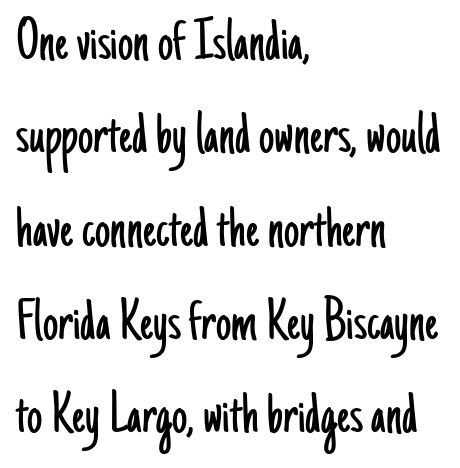
The image shows 61 px light, condensed sans-serif type, upright; set left-aligned, normal line spacing (1.53x), normal letter spacing, not underlined; low stroke contrast and a small x-height.
